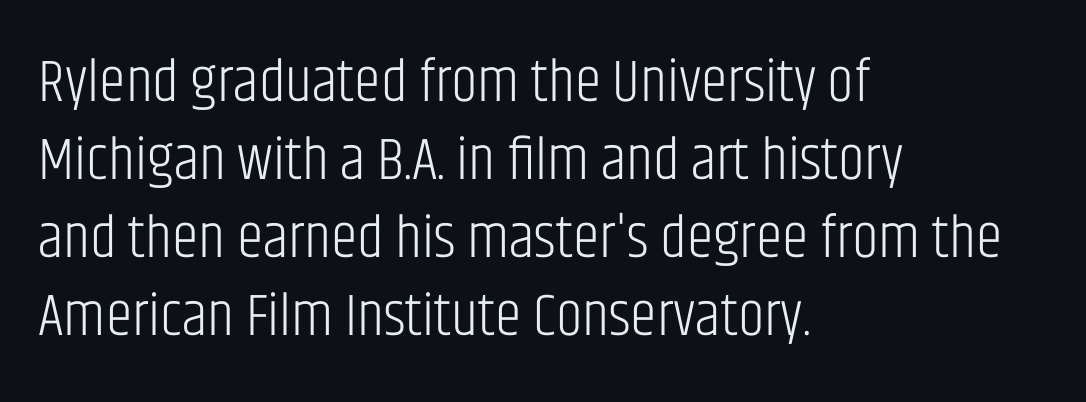
The characters are drawn with everyday or finer stroke widths. Do the characters align in a grid? No, the font is proportional. Each line starts at the same left margin while the right side varies. Check where the strokes stop: nothing finishes them off — pure sans.
